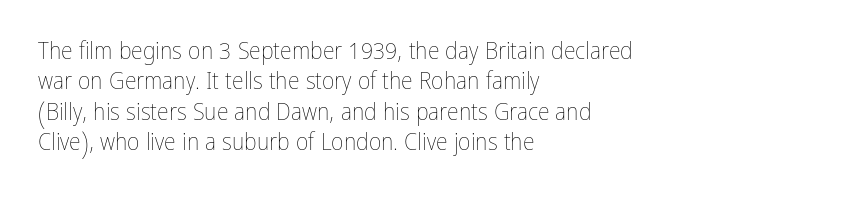
{"italic": "no", "bold": "no", "underline": "no", "align": "left", "line_spacing": "normal", "line_spacing_ratio": 1.27, "letter_spacing": "normal", "letter_spacing_em": 0.0, "glyph_px": 24}
